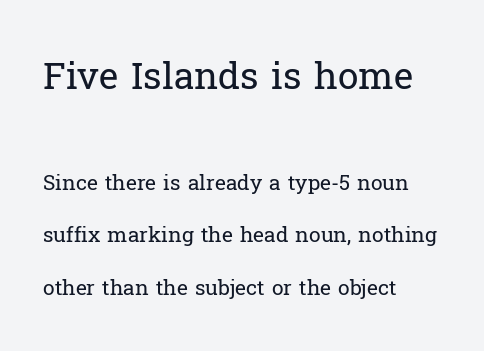
The specimen omits any rule beneath the text block's lines. These lines are rendered in a variable-pitch font. Line starts are locked; line ends wander. Notice the wide empty band between every row — that's loose leading. The typeface chosen for these lines features serifs.
